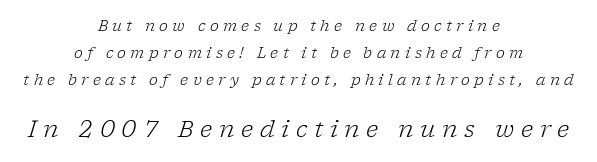
{"italic": "yes", "lean": "right", "slant_degrees": 17, "bold": "no", "underline": "no", "align": "center", "line_spacing_ratio": 1.81, "letter_spacing": "wide", "letter_spacing_em": 0.29, "larger_block": "second", "size_ratio": 1.53, "glyph_px": 23}
